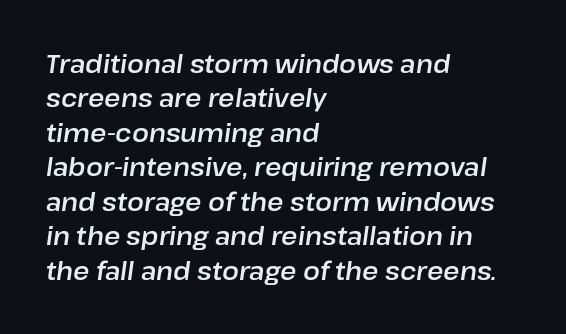
Q: Is the text italic (slanted)? A: Yes, it leans right by about 8 degrees.
Q: Is the text underlined? A: No.
Q: How is the paragraph aligned? A: Left-aligned.
Q: Is the spacing between letters normal or unusually wide? A: Normal.
Q: Is the spacing between lines tight, normal or loose? A: Normal.
